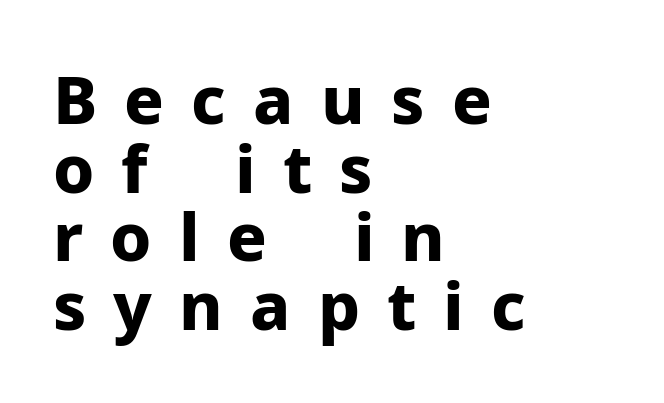
Q: Is the text bold? A: Yes.
Q: Is the text italic (slanted)? A: No, it is upright.
Q: Is the typeface a serif or a sans-serif typeface? A: Sans-serif.
Q: Is the text underlined? A: No.
Q: How is the paragraph aligned? A: Left-aligned.
Q: Is the spacing between letters normal or unusually wide? A: Unusually wide.
Q: Is the spacing between lines tight, normal or loose? A: Tight.
Q: Width (condensed, normal, or wide)? A: Normal.
Q: Stroke contrast? A: Low.
Q: x-height? A: Medium.
Q: Monospaced? A: No.
